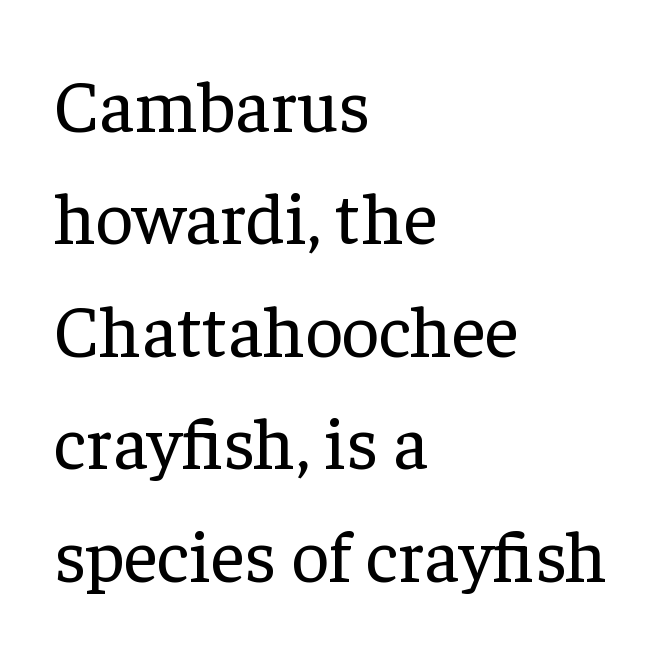
Q: Is the text bold? A: No.
Q: Is the text italic (slanted)? A: No, it is upright.
Q: Is the typeface a serif or a sans-serif typeface? A: Serif.
Q: Is the text underlined? A: No.
Q: How is the paragraph aligned? A: Left-aligned.
Q: Is the spacing between letters normal or unusually wide? A: Normal.
Q: Is the spacing between lines tight, normal or loose? A: Normal.
Q: Width (condensed, normal, or wide)? A: Normal.
Q: Stroke contrast? A: Low.
Q: x-height? A: Medium.
Q: Monospaced? A: No.
